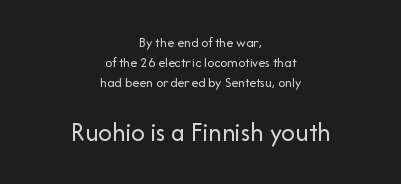
The image shows 27 px text type, upright; set centered, normal line spacing (1.42x), normal letter spacing, not underlined; the second (bottom) block is 1.93x larger.
